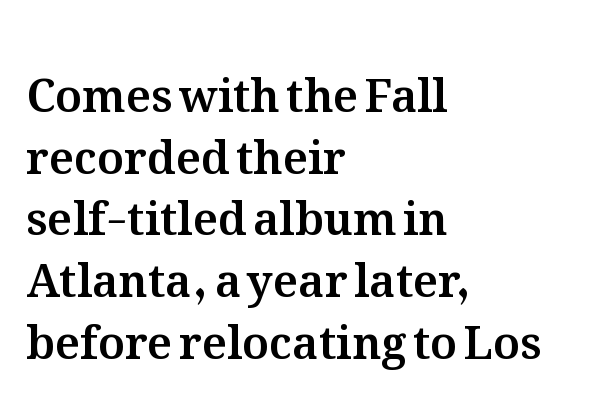
What's the leading like? Ordinary, nothing unusual. The area under the type is left untouched. The text block is weighted toward the left margin, trailing off unevenly rightward. It's the straight-up-and-down kind of type.
